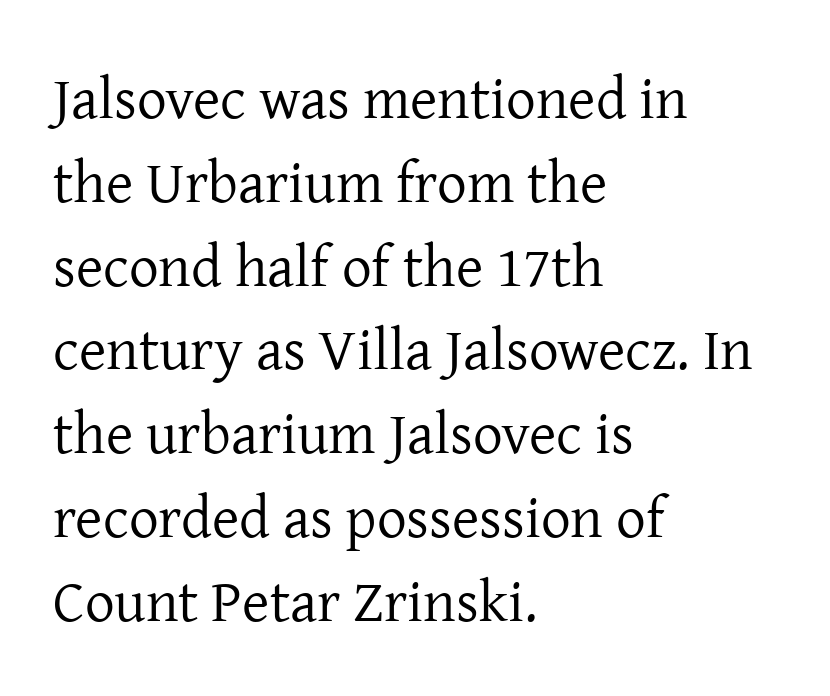
The image shows 59 px regular-weight serif type, upright; set left-aligned, normal line spacing (1.42x), normal letter spacing, not underlined; low stroke contrast and a medium x-height.
